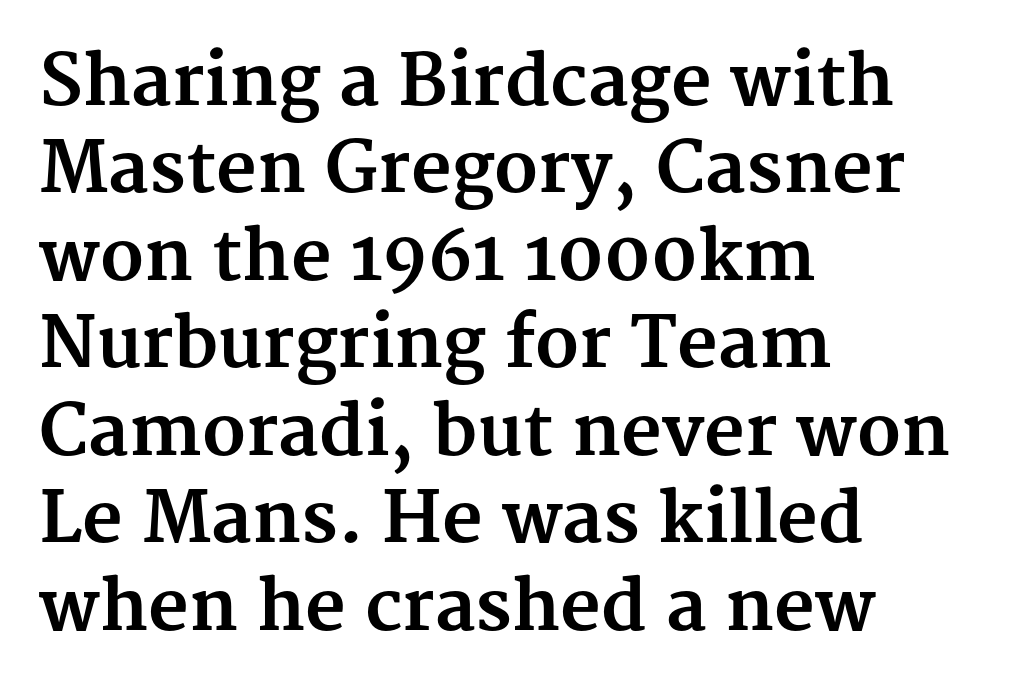
A classic flush-left, rag-right setting is used for this passage. Students, note that the glyphs here touch the page at normal intervals. This block has exactly the height ordinary leading produces. Looks like regular typesetting: each glyph gets only the width it needs. Summary of weight: heavy, a full bold. Ascenders rise straight up at ninety degrees.
